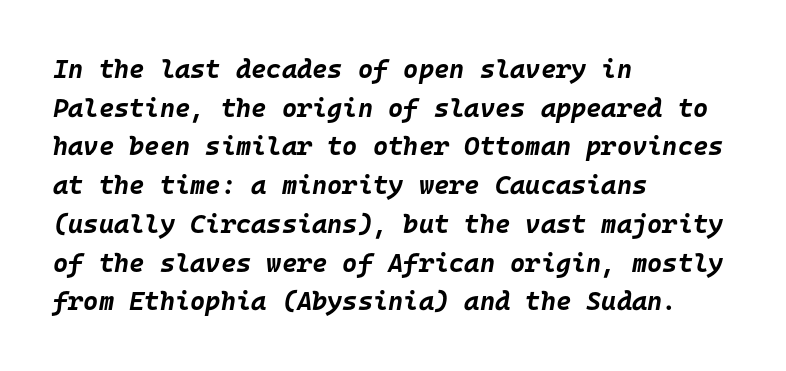
{"italic": "yes", "lean": "right", "slant_degrees": 10, "bold": "yes", "underline": "no", "align": "left", "line_spacing": "normal", "line_spacing_ratio": 1.49, "letter_spacing": "normal", "letter_spacing_em": 0.0, "glyph_px": 26}
